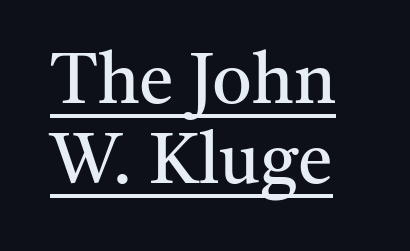
Q: Is the text bold? A: No.
Q: Is the text italic (slanted)? A: No, it is upright.
Q: Is the typeface a serif or a sans-serif typeface? A: Serif.
Q: Is the text underlined? A: Yes.
Q: Is the spacing between letters normal or unusually wide? A: Normal.
Q: Is the spacing between lines tight, normal or loose? A: Tight.
Q: Width (condensed, normal, or wide)? A: Normal.
Q: Stroke contrast? A: Medium.
Q: x-height? A: Medium.
Q: Monospaced? A: No.
